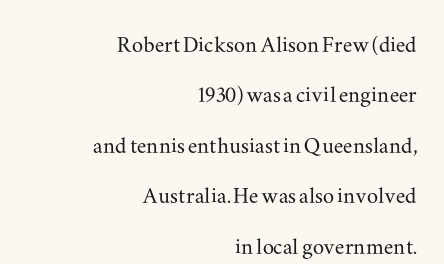
The image shows 28 px wide serif type, upright; set right-aligned, line spacing 1.8x, normal letter spacing, not underlined; medium stroke contrast and a small x-height.
